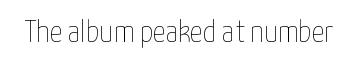
Glance below the letters and you will spot only blank space. Posture: vertical. Unbolded letterforms with no extra heft. Nobody touched the tracking dial on this one. Proportional: the letters do not fall into vertical columns.
